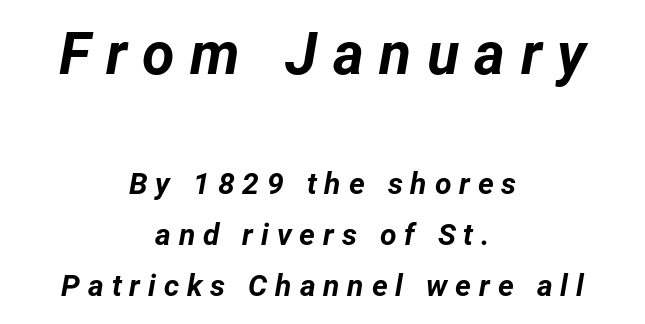
{"italic": "yes", "lean": "right", "slant_degrees": 12, "bold": "yes", "weight": "bold", "width": "normal", "stroke_contrast": "low", "x_height": "medium", "monospaced": "no", "underline": "no", "align": "center", "line_spacing": "normal", "line_spacing_ratio": 1.7, "letter_spacing": "wide", "letter_spacing_em": 0.26, "larger_block": "first", "size_ratio": 1.97, "glyph_px": 59}
